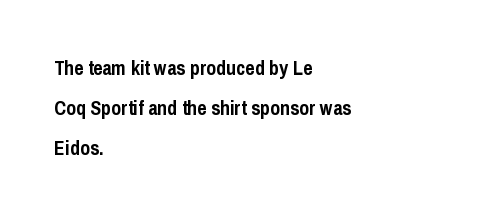
{"italic": "no", "bold": "yes", "underline": "no", "align": "left", "line_spacing": "loose", "line_spacing_ratio": 1.99, "letter_spacing": "normal", "letter_spacing_em": 0.0, "glyph_px": 20}
